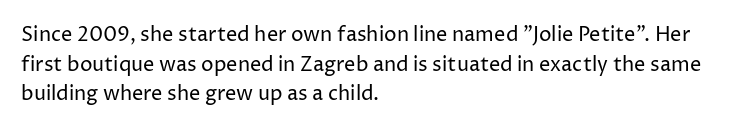
Q: Is the text bold? A: No.
Q: Is the text italic (slanted)? A: No, it is upright.
Q: Is the text underlined? A: No.
Q: How is the paragraph aligned? A: Left-aligned.
Q: Is the spacing between letters normal or unusually wide? A: Normal.
Q: Is the spacing between lines tight, normal or loose? A: Normal.
